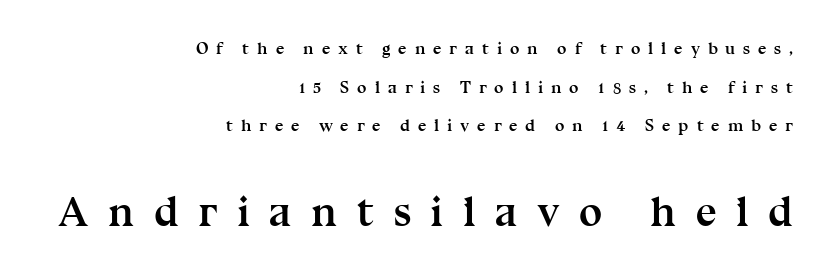
{"serif": "yes", "italic": "no", "bold": "yes", "weight": "semibold", "width": "normal", "stroke_contrast": "medium", "x_height": "medium", "monospaced": "no", "underline": "no", "align": "right", "line_spacing": "loose", "line_spacing_ratio": 2.27, "letter_spacing": "wide", "letter_spacing_em": 0.46, "larger_block": "second", "size_ratio": 2.47, "glyph_px": 42}
